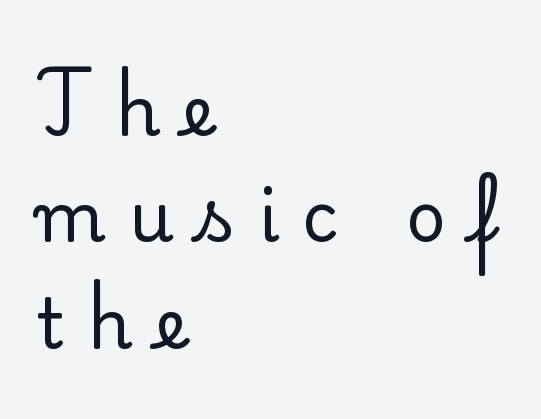
The image shows 69 px regular-weight serif type, upright; set left-aligned, normal line spacing (1.54x), unusually wide letter spacing (+0.34 em), not underlined; low stroke contrast and a small x-height.
